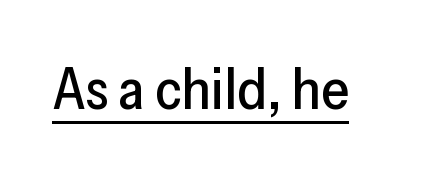
{"serif": "no", "italic": "no", "width": "normal", "stroke_contrast": "low", "x_height": "medium", "monospaced": "no", "underline": "yes", "letter_spacing": "normal", "letter_spacing_em": 0.0, "glyph_px": 57}
